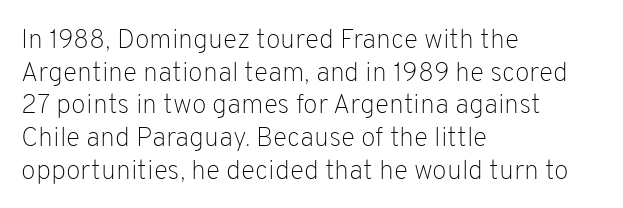
{"italic": "no", "bold": "no", "underline": "no", "align": "left", "line_spacing_ratio": 1.21, "letter_spacing": "normal", "letter_spacing_em": 0.0, "glyph_px": 27}
